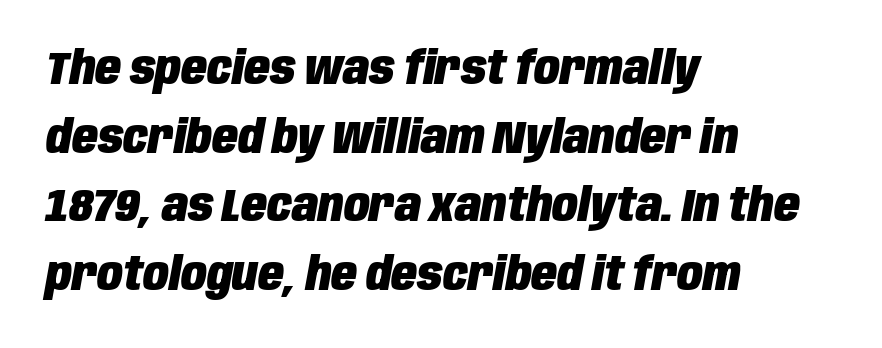
Spacing between characters is what you'd get straight out of the box. Character widths vary here, with narrow letters taking less room than wide ones. Baseline-to-baseline distance is the conventional proportion of letter height. Type without underlining. The typesetter chose a ragged-right arrangement here. The text carries the slant typical of an italic or oblique font.
